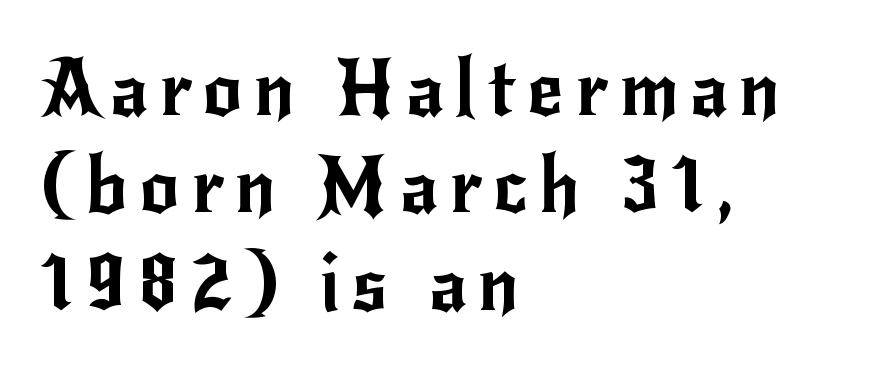
{"serif": "no", "italic": "no", "width": "normal", "stroke_contrast": "low", "x_height": "small", "monospaced": "no", "underline": "no", "align": "left", "line_spacing": "normal", "line_spacing_ratio": 1.25, "glyph_px": 78}
